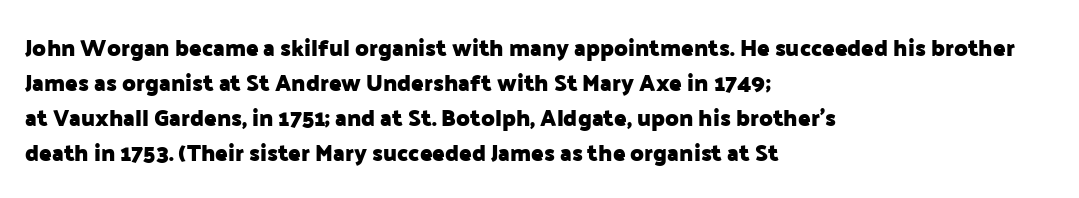
{"italic": "no", "bold": "yes", "underline": "no", "align": "left", "line_spacing": "normal", "line_spacing_ratio": 1.52, "letter_spacing": "normal", "letter_spacing_em": 0.0, "glyph_px": 23}
